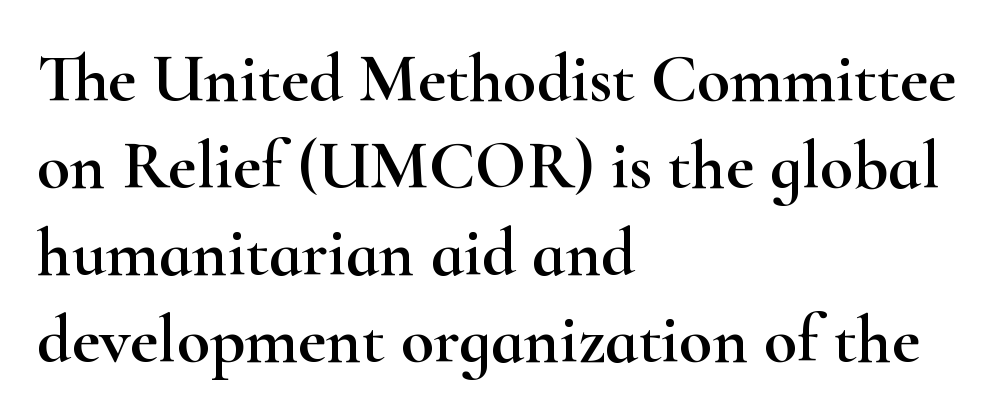
Q: Is the text italic (slanted)? A: No, it is upright.
Q: Is the typeface a serif or a sans-serif typeface? A: Serif.
Q: Is the text underlined? A: No.
Q: How is the paragraph aligned? A: Left-aligned.
Q: Is the spacing between letters normal or unusually wide? A: Normal.
Q: Is the spacing between lines tight, normal or loose? A: Normal.
Q: Width (condensed, normal, or wide)? A: Wide.
Q: Stroke contrast? A: High.
Q: x-height? A: Small.
Q: Monospaced? A: No.
